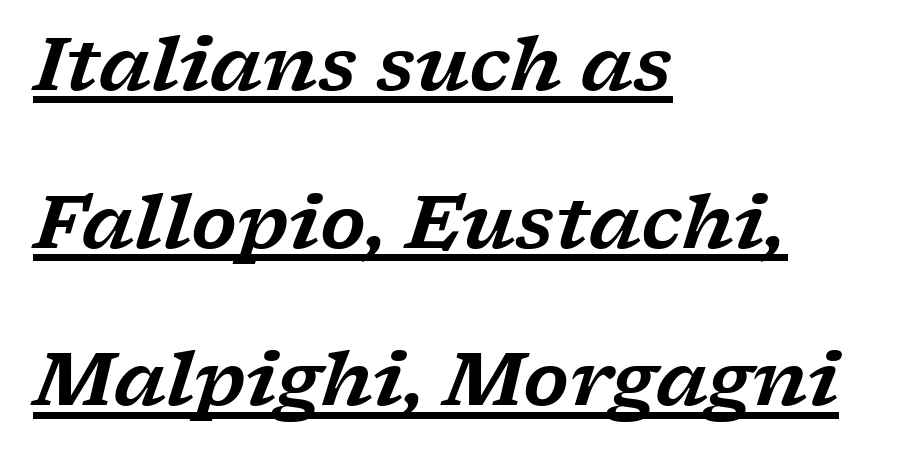
{"serif": "yes", "italic": "yes", "lean": "right", "slant_degrees": 17, "width": "wide", "stroke_contrast": "low", "x_height": "medium", "monospaced": "no", "underline": "yes", "align": "left", "line_spacing": "loose", "line_spacing_ratio": 2.13, "letter_spacing": "normal", "letter_spacing_em": 0.0, "glyph_px": 74}
